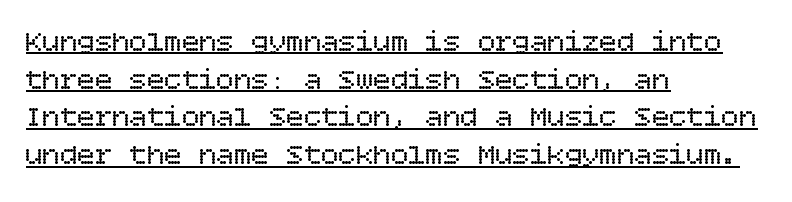
{"italic": "no", "bold": "no", "weight": "regular", "width": "normal", "stroke_contrast": "low", "x_height": "large", "underline": "yes", "align": "left", "line_spacing": "normal", "line_spacing_ratio": 1.3, "letter_spacing": "normal", "letter_spacing_em": 0.0, "glyph_px": 29}
